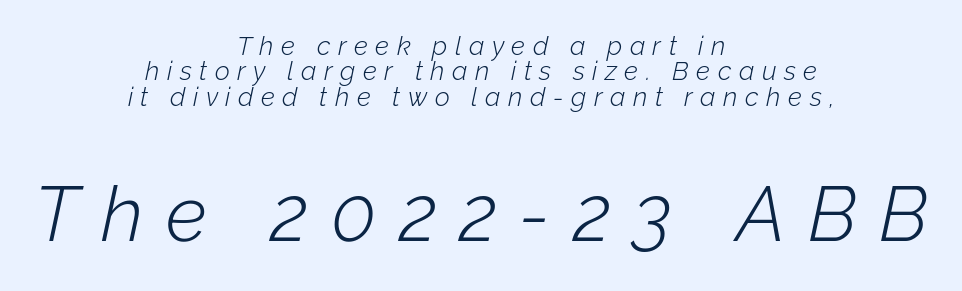
The image shows 77 px light type, italic (leaning right); set centered, tight line spacing (0.98x), unusually wide letter spacing (+0.29 em), not underlined; the second (bottom) block is 2.96x larger; low stroke contrast and a medium x-height.
